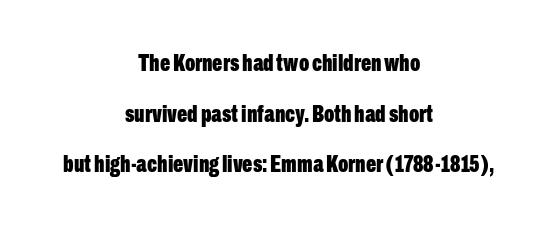
{"italic": "no", "bold": "yes", "underline": "no", "align": "center", "line_spacing": "loose", "line_spacing_ratio": 2.11, "letter_spacing": "normal", "letter_spacing_em": 0.0, "glyph_px": 24}
